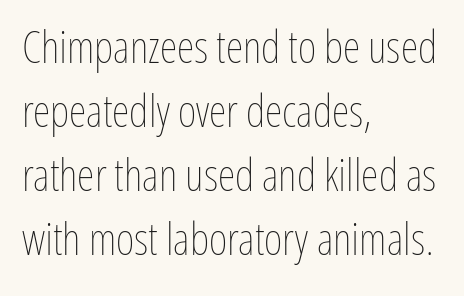
Q: Is the text bold? A: No.
Q: Is the text italic (slanted)? A: No, it is upright.
Q: Is the text underlined? A: No.
Q: How is the paragraph aligned? A: Left-aligned.
Q: Is the spacing between letters normal or unusually wide? A: Normal.
Q: Is the spacing between lines tight, normal or loose? A: Normal.
Q: Width (condensed, normal, or wide)? A: Condensed.
Q: Stroke contrast? A: Low.
Q: x-height? A: Medium.
Q: Monospaced? A: No.
